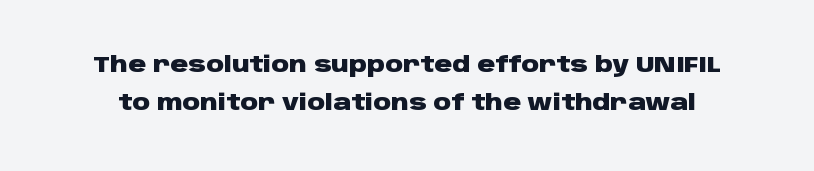
The image shows 22 px bold type, upright; set line spacing 1.74x, normal letter spacing, not underlined.
